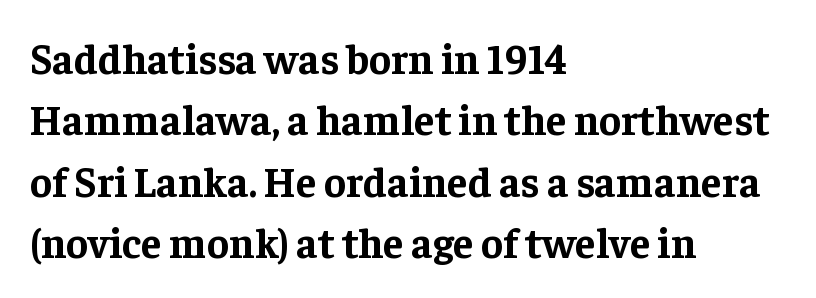
{"serif": "yes", "italic": "no", "bold": "yes", "weight": "bold", "width": "normal", "stroke_contrast": "low", "x_height": "medium", "monospaced": "no", "underline": "no", "align": "left", "line_spacing": "normal", "line_spacing_ratio": 1.46, "letter_spacing": "normal", "letter_spacing_em": 0.0, "glyph_px": 42}
